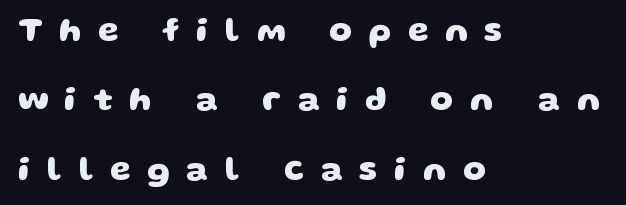
The rendering shows plain stroke endings on the letterforms — a sans-serif design. These words are printed bold, with thick strokes throughout. The rendering anchors every line to the left-hand side. Short note: letters widely spaced. Leading: increased.
